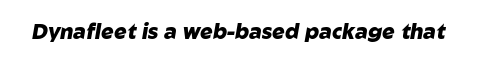
{"italic": "yes", "lean": "right", "slant_degrees": 10, "bold": "yes", "underline": "no", "letter_spacing": "normal", "letter_spacing_em": 0.0, "glyph_px": 21}
